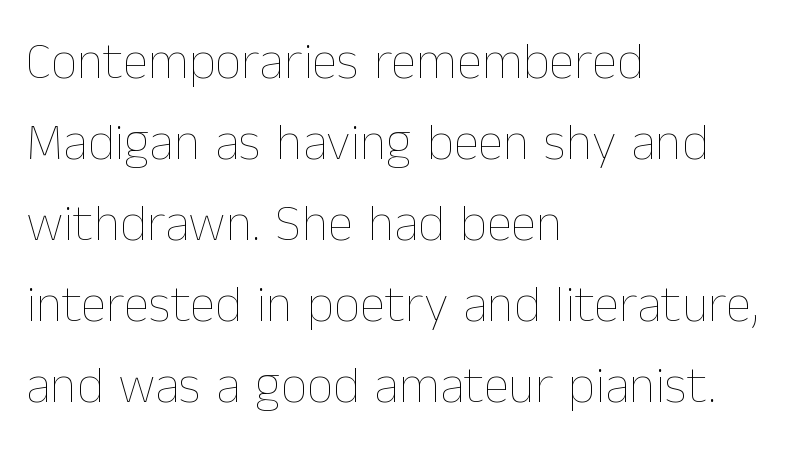
Q: Is the text bold? A: No.
Q: Is the text italic (slanted)? A: No, it is upright.
Q: Is the text underlined? A: No.
Q: How is the paragraph aligned? A: Left-aligned.
Q: Is the spacing between letters normal or unusually wide? A: Normal.
Q: Is the spacing between lines tight, normal or loose? A: Normal.
Q: Width (condensed, normal, or wide)? A: Normal.
Q: Stroke contrast? A: Low.
Q: x-height? A: Medium.
Q: Monospaced? A: No.
